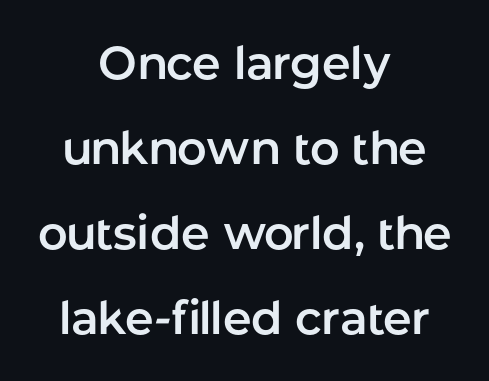
{"serif": "no", "italic": "no", "width": "normal", "stroke_contrast": "low", "x_height": "medium", "monospaced": "no", "underline": "no", "align": "center", "line_spacing_ratio": 1.85, "letter_spacing": "normal", "letter_spacing_em": 0.0, "glyph_px": 46}
